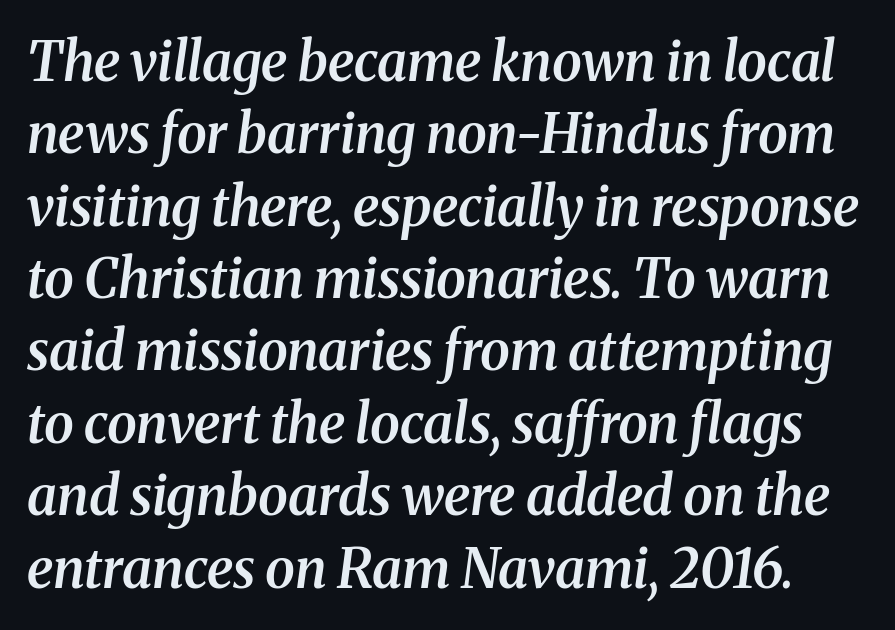
Yep, that's italic — everything's leaning. Standard letterfit; no display-style spreading of the glyphs. Each letter keeps its own natural width here, so spacing adapts to shape. The passage shown is typeset with a serif family.
